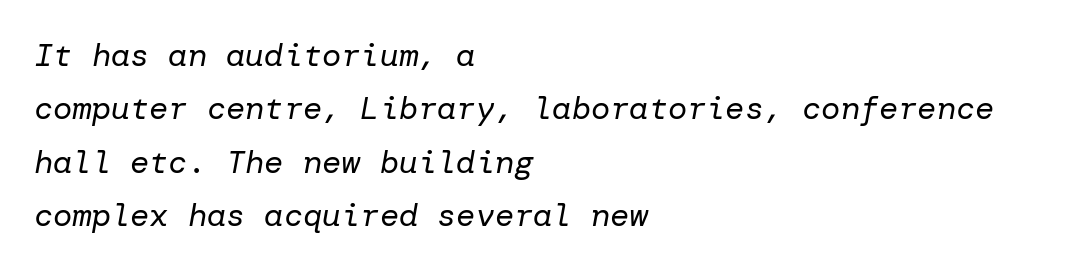
Q: Is the text bold? A: No.
Q: Is the text italic (slanted)? A: Yes, it leans right by about 10 degrees.
Q: Is the text underlined? A: No.
Q: How is the paragraph aligned? A: Left-aligned.
Q: Is the spacing between letters normal or unusually wide? A: Normal.
Q: Is the spacing between lines tight, normal or loose? A: Normal.
Q: Width (condensed, normal, or wide)? A: Normal.
Q: Stroke contrast? A: Low.
Q: x-height? A: Medium.
